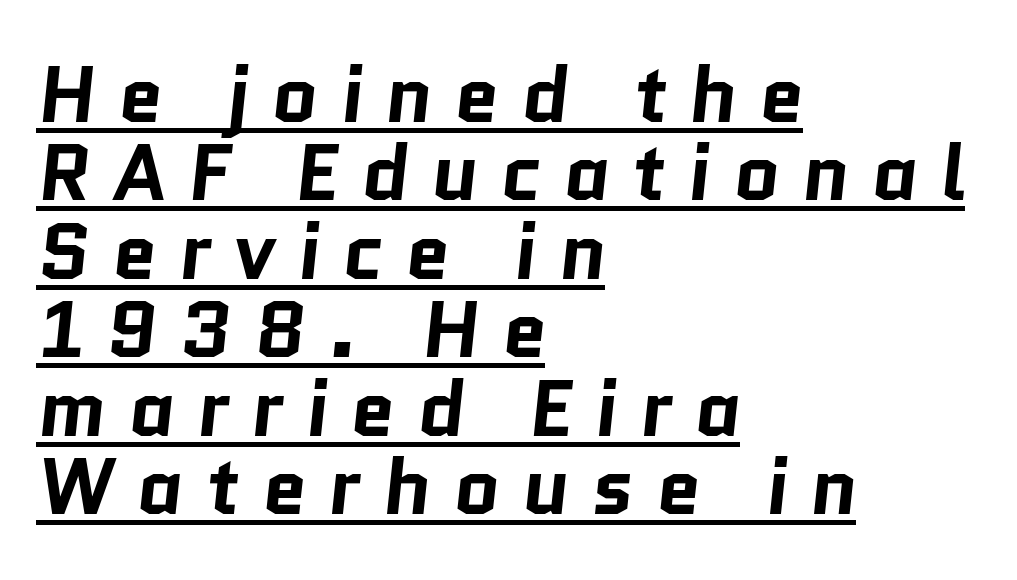
These lines huddle together more closely than default settings would place them. The letterforms stand isolated, each surrounded by extra space. Thick stems and heavy bowls — unmistakably bold. The face used here is a sans, in the tradition of grotesques and geometrics. Students, observe the line beneath the letters — that is underlining. A student would call this left alignment; a typographer would say flush left, rag right.
